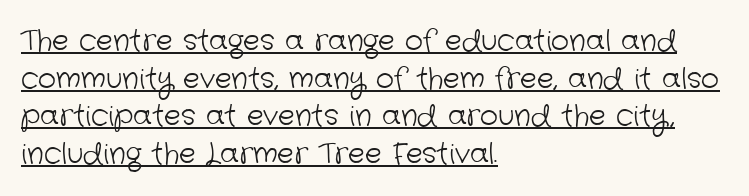
Is there an underline? Yes — a line sits under the letters. You could not count columns in this text — the font is proportionally spaced. Stems and bowls with no extra thickness — not bold. This sample is left-justified, so line endings fall wherever the words run out. The rendering uses a moderate line-height, typical for paragraphs. Between one letter and the next there's only the usual sliver of space.
